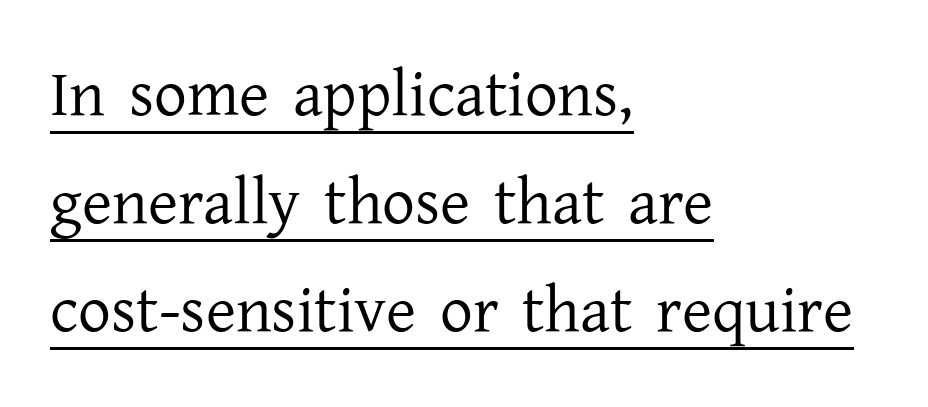
Q: Is the text bold? A: No.
Q: Is the text italic (slanted)? A: No, it is upright.
Q: Is the typeface a serif or a sans-serif typeface? A: Serif.
Q: Is the text underlined? A: Yes.
Q: How is the paragraph aligned? A: Left-aligned.
Q: Is the spacing between letters normal or unusually wide? A: Normal.
Q: Is the spacing between lines tight, normal or loose? A: Normal.
Q: Width (condensed, normal, or wide)? A: Normal.
Q: Stroke contrast? A: Low.
Q: x-height? A: Medium.
Q: Monospaced? A: No.
